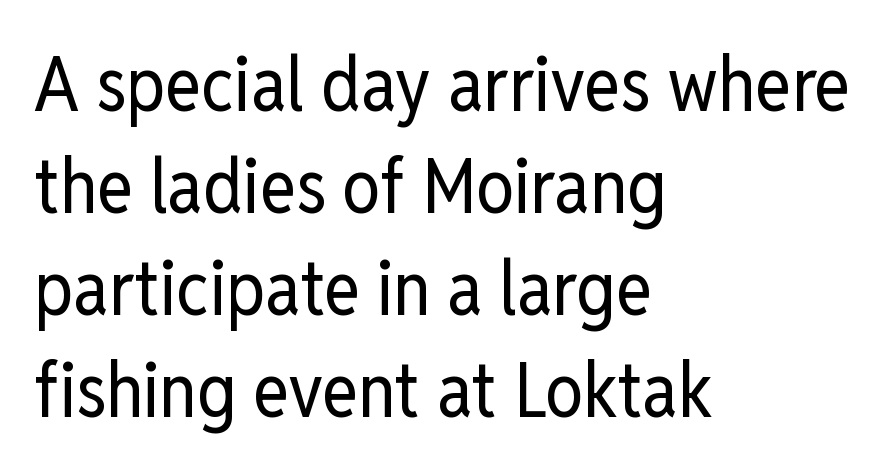
You can tell from the bare stems that sans-serif type was used. Stems and bowls with no extra thickness — not bold. The space directly below the letters is spotless. What's the leading like? Ordinary, nothing unusual. Vertical strokes here are truly vertical.
